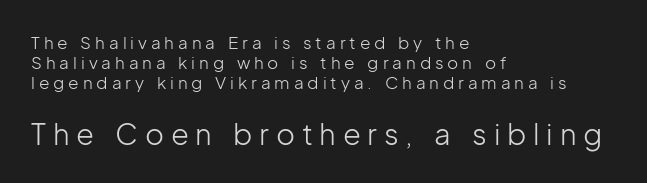
Q: Is the text bold? A: No.
Q: Is the text italic (slanted)? A: No, it is upright.
Q: Is the typeface a serif or a sans-serif typeface? A: Sans-serif.
Q: Is the text underlined? A: No.
Q: How is the paragraph aligned? A: Left-aligned.
Q: Is the spacing between letters normal or unusually wide? A: Unusually wide.
Q: Which block of text is set in a larger size, the first (top) or the second (bottom)? A: The second (bottom) one.
Q: Width (condensed, normal, or wide)? A: Normal.
Q: Stroke contrast? A: Low.
Q: x-height? A: Medium.
Q: Monospaced? A: No.
